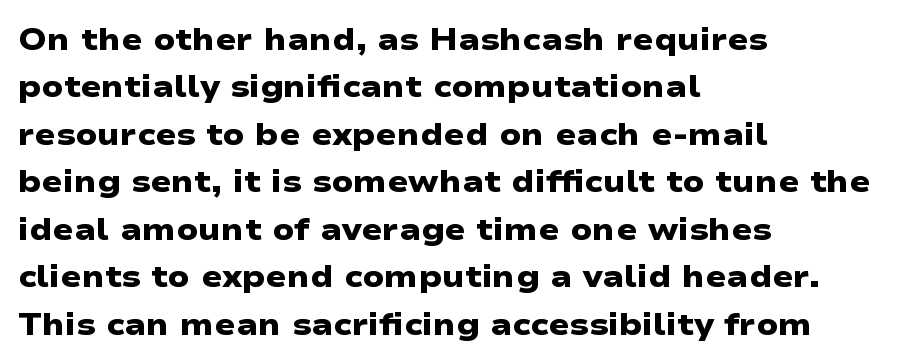
{"serif": "no", "bold": "yes", "weight": "heavy", "width": "wide", "stroke_contrast": "low", "x_height": "medium", "monospaced": "no", "underline": "no", "align": "left", "line_spacing": "normal", "line_spacing_ratio": 1.53, "letter_spacing": "normal", "letter_spacing_em": 0.0, "glyph_px": 31}
